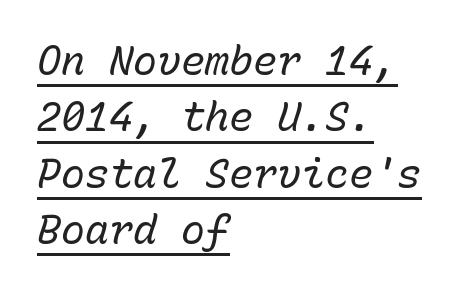
Every word sits above its own underline. Weight: not bold — regular or lighter. Where is the straight margin? On the left. This is oblique type, the kind used for emphasis or titles. Honestly, the row spacing looks completely unremarkable.
